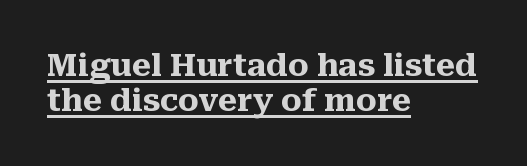
{"serif": "yes", "italic": "no", "bold": "yes", "weight": "heavy", "width": "normal", "stroke_contrast": "medium", "x_height": "medium", "monospaced": "no", "underline": "yes", "align": "left", "line_spacing": "tight", "line_spacing_ratio": 1.12, "letter_spacing": "normal", "letter_spacing_em": 0.0, "glyph_px": 31}
